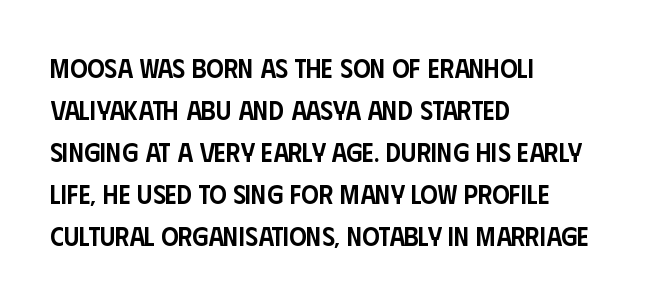
The image shows 27 px text type, upright; set left-aligned, normal line spacing (1.56x), normal letter spacing, not underlined.
